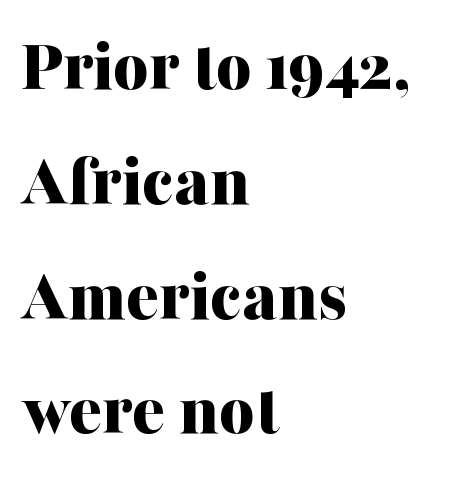
{"serif": "yes", "italic": "no", "bold": "yes", "weight": "bold", "width": "normal", "stroke_contrast": "medium", "x_height": "medium", "monospaced": "no", "underline": "no", "align": "left", "line_spacing": "normal", "line_spacing_ratio": 1.51, "letter_spacing": "normal", "letter_spacing_em": 0.0, "glyph_px": 76}
